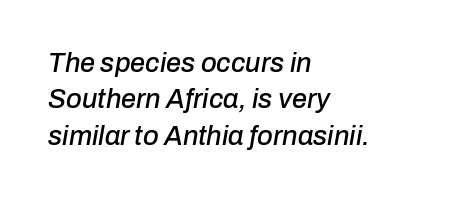
{"italic": "yes", "lean": "right", "slant_degrees": 10, "underline": "no", "align": "left", "line_spacing": "normal", "line_spacing_ratio": 1.35, "letter_spacing": "normal", "letter_spacing_em": 0.0, "glyph_px": 27}
